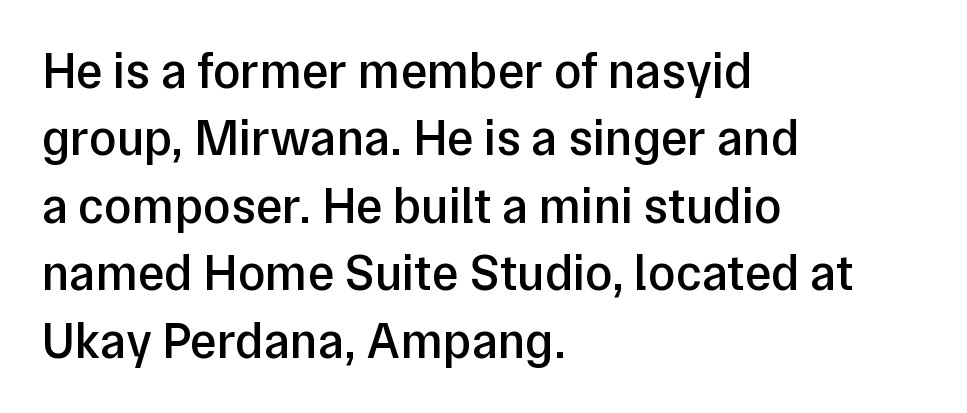
{"serif": "no", "italic": "no", "bold": "semi", "weight": "semibold", "width": "normal", "stroke_contrast": "low", "x_height": "medium", "monospaced": "no", "underline": "no", "align": "left", "line_spacing": "normal", "line_spacing_ratio": 1.35, "letter_spacing": "normal", "letter_spacing_em": 0.0, "glyph_px": 50}
